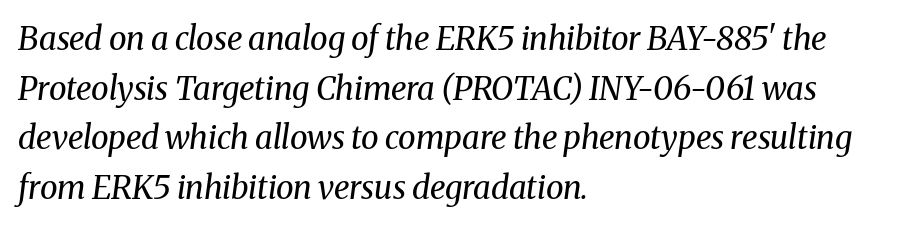
{"serif": "yes", "italic": "yes", "lean": "right", "slant_degrees": 8, "bold": "no", "weight": "regular", "width": "normal", "stroke_contrast": "medium", "x_height": "medium", "monospaced": "no", "underline": "no", "align": "left", "line_spacing": "normal", "line_spacing_ratio": 1.55, "letter_spacing": "normal", "letter_spacing_em": 0.0, "glyph_px": 32}
